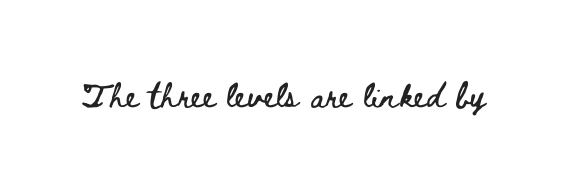
The image shows 32 px wide type; set normal letter spacing, not underlined; low stroke contrast and a small x-height.
